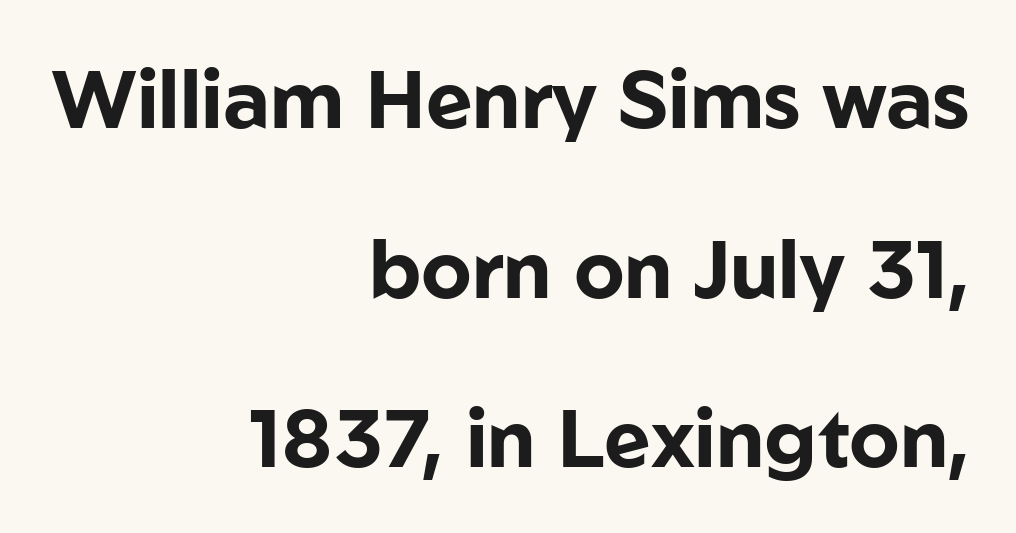
The image shows 80 px bold sans-serif type, upright; set right-aligned, loose line spacing (2.12x), normal letter spacing, not underlined; low stroke contrast and a medium x-height.
